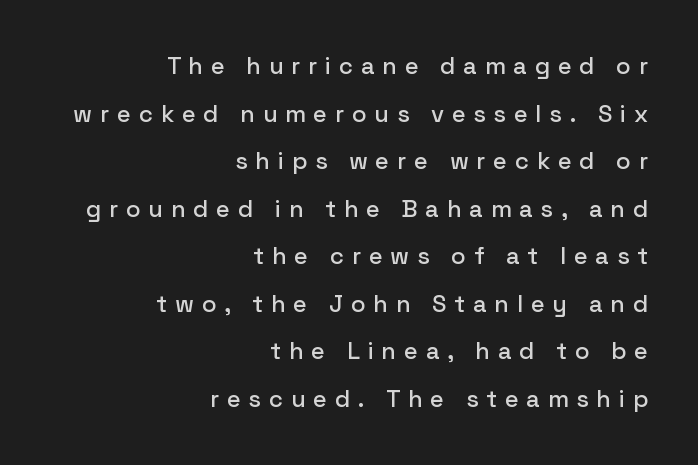
Characters follow at a spacing far wider than the type designer built in. The passage shown stacks its lines with a broad gap. Right-aligned paragraph, ragged on the left. Lines of text with bare space underneath. Do the letters lean? They stand straight.
